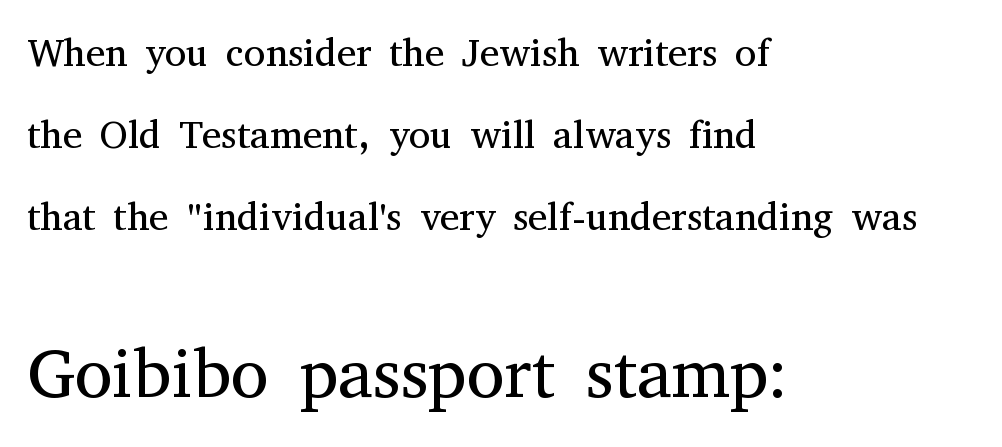
A light-to-regular cut is what we see here. If you measured baseline to baseline, you'd find a long distance. Between these two stacked blocks, the lower one wins on size. Is this a sans? No — the strokes have serifs. The letters stand upright; this is a roman face. Typeset ragged right — the left edge is the straight one.
